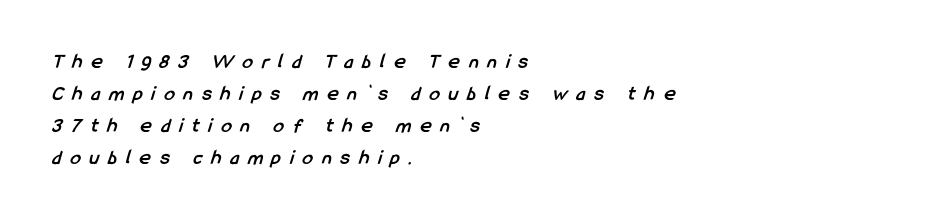
Q: Is the text bold? A: Yes.
Q: Is the text underlined? A: No.
Q: How is the paragraph aligned? A: Left-aligned.
Q: Is the spacing between letters normal or unusually wide? A: Unusually wide.
Q: Is the spacing between lines tight, normal or loose? A: Normal.
